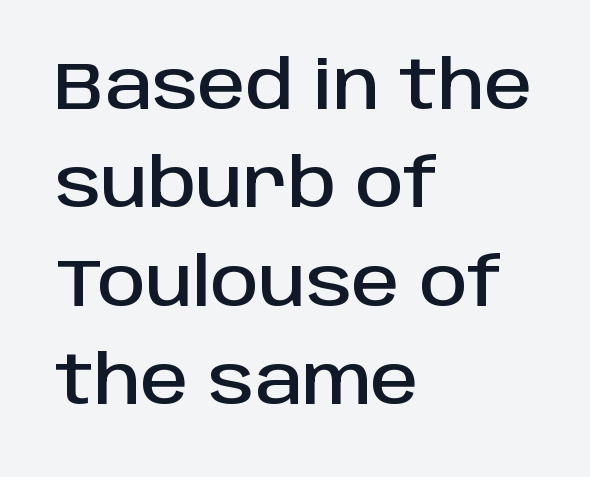
This is roman type, the default non-slanted kind. The baseline area is clear. The paragraph shown leans on its left margin. Each letter keeps its own natural width here, so spacing adapts to shape. Inter-character spacing is left at the font's built-in metrics. Line spacing here is normal.
